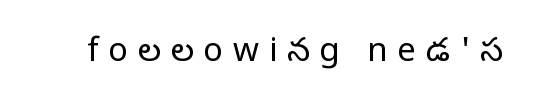
Q: Is the text bold? A: No.
Q: Is the text italic (slanted)? A: No, it is upright.
Q: Is the typeface a serif or a sans-serif typeface? A: Sans-serif.
Q: Is the text underlined? A: No.
Q: Is the spacing between letters normal or unusually wide? A: Unusually wide.
Q: Width (condensed, normal, or wide)? A: Normal.
Q: Stroke contrast? A: Low.
Q: x-height? A: Medium.
Q: Monospaced? A: No.
